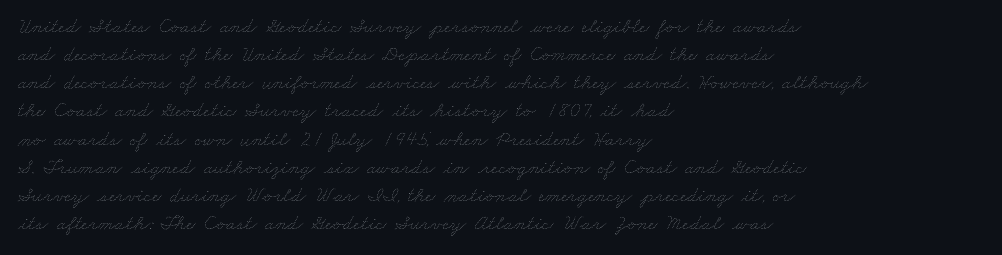
{"bold": "no", "underline": "no", "align": "left", "line_spacing": "normal", "line_spacing_ratio": 1.34, "letter_spacing": "normal", "letter_spacing_em": 0.0, "glyph_px": 21}
